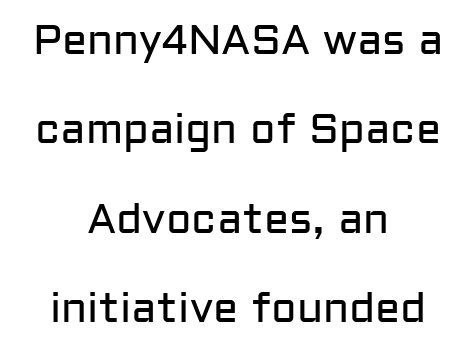
The image shows 42 px regular-weight sans-serif type, upright; set centered, loose line spacing (2.13x), normal letter spacing, not underlined; low stroke contrast and a medium x-height.
